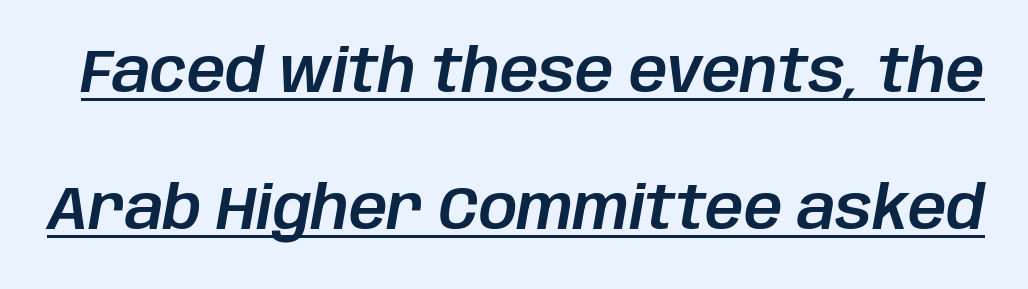
{"italic": "yes", "lean": "right", "slant_degrees": 10, "width": "normal", "stroke_contrast": "low", "x_height": "large", "monospaced": "no", "underline": "yes", "line_spacing": "loose", "line_spacing_ratio": 2.29, "letter_spacing": "normal", "letter_spacing_em": 0.0, "glyph_px": 60}
